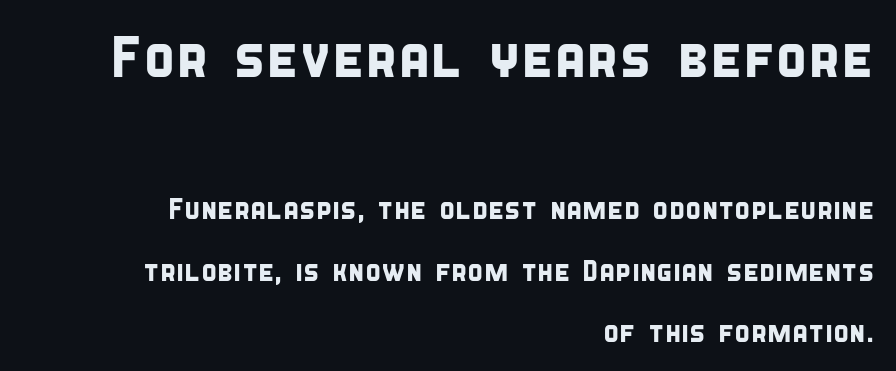
The image shows 58 px condensed sans-serif type; set right-aligned, loose line spacing (2.12x), normal letter spacing, not underlined; the first (top) block is 2.0x larger; low stroke contrast and a large x-height.
